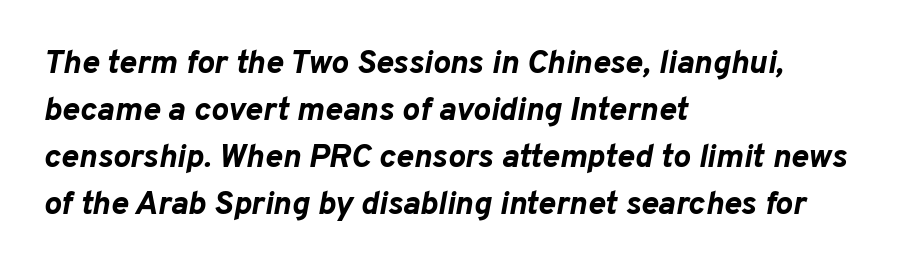
The image shows 33 px bold type, italic (leaning right); set left-aligned, normal line spacing (1.42x), normal letter spacing, not underlined; low stroke contrast and a medium x-height.
